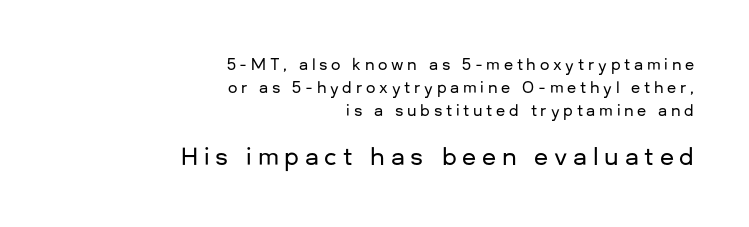
Every row of glyphs terminates at an identical x-position on the right. Style check: upright. The tracking reads as deliberately expanded to a designer's eye. Rule under the text: the space is simply empty.
